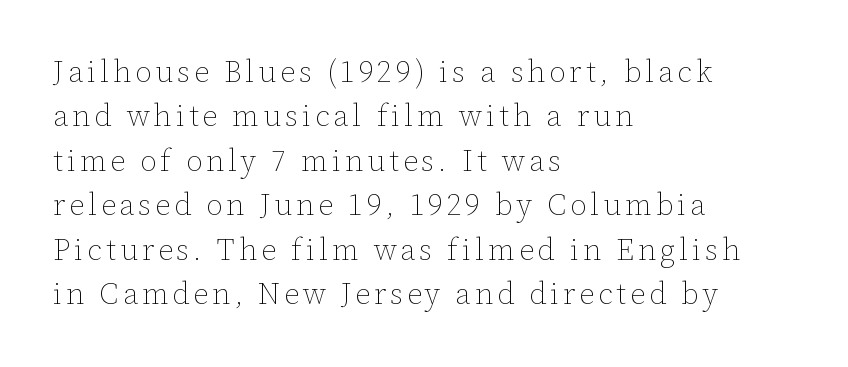
The image shows 30 px thin type, upright; set left-aligned, normal line spacing (1.48x), not underlined; low stroke contrast and a medium x-height.
